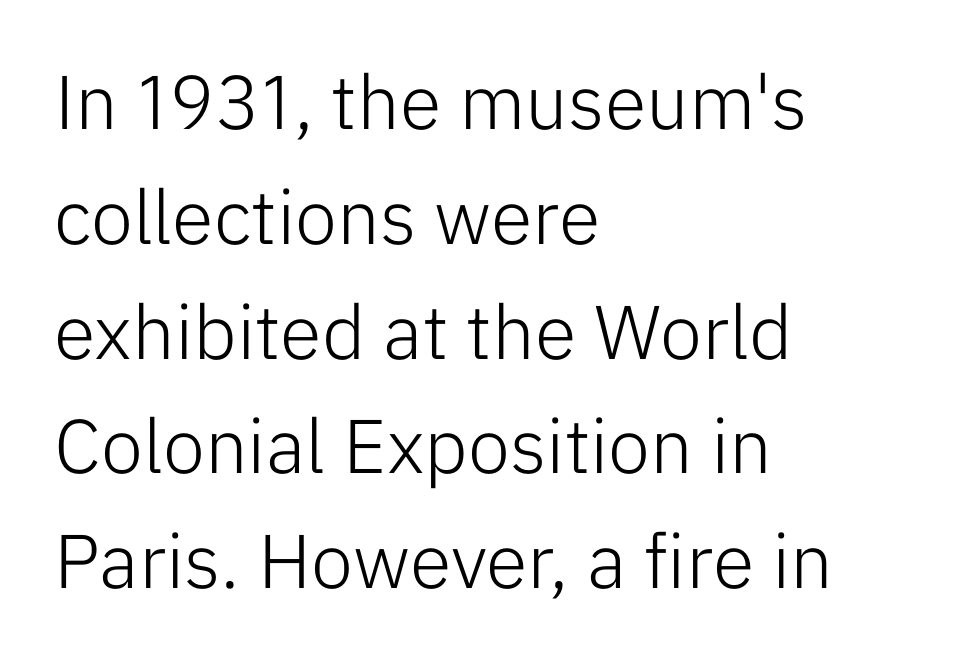
The image shows 76 px light sans-serif type, upright; set left-aligned, normal line spacing (1.51x), normal letter spacing, not underlined; low stroke contrast and a medium x-height.
